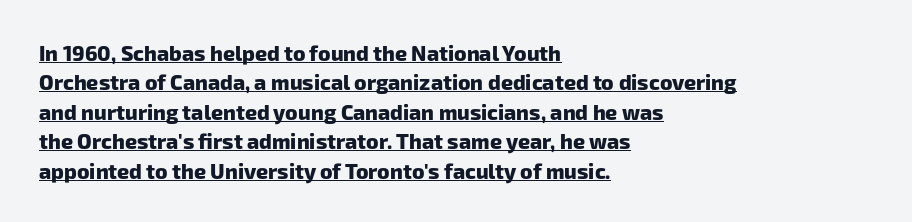
Q: Is the text bold? A: Yes.
Q: Is the text underlined? A: Yes.
Q: How is the paragraph aligned? A: Left-aligned.
Q: Is the spacing between letters normal or unusually wide? A: Normal.
Q: Is the spacing between lines tight, normal or loose? A: Normal.
